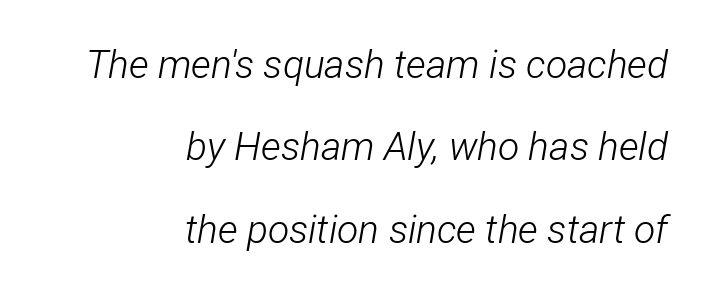
{"italic": "yes", "lean": "right", "slant_degrees": 12, "bold": "no", "weight": "light", "width": "condensed", "stroke_contrast": "low", "x_height": "medium", "monospaced": "no", "underline": "no", "align": "right", "line_spacing": "loose", "line_spacing_ratio": 2.11, "letter_spacing": "normal", "letter_spacing_em": 0.0, "glyph_px": 39}
